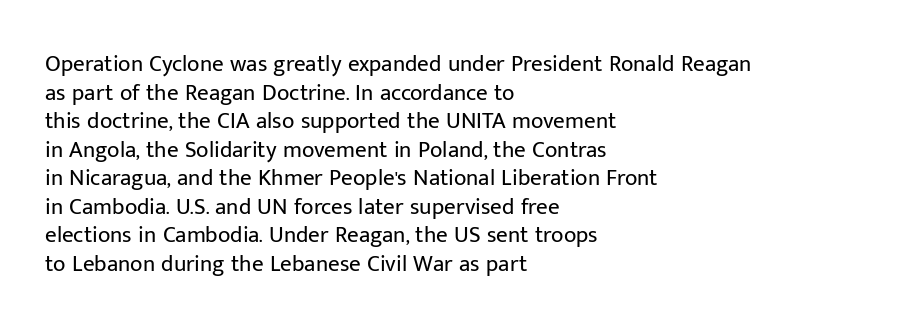
Beneath every word, the page is bare. On a weight scale, this lands at 450 or below. Look at the tracking — it's just the regular setting, nothing added. The typesetter chose a ragged-right arrangement here. Upright lettering throughout.
